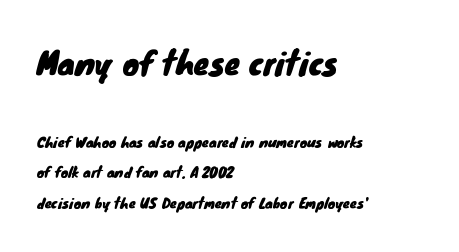
{"serif": "no", "width": "normal", "stroke_contrast": "low", "x_height": "small", "monospaced": "no", "underline": "no", "align": "left", "line_spacing": "loose", "line_spacing_ratio": 2.19, "letter_spacing": "normal", "letter_spacing_em": 0.0, "larger_block": "first", "size_ratio": 2.21, "glyph_px": 31}
